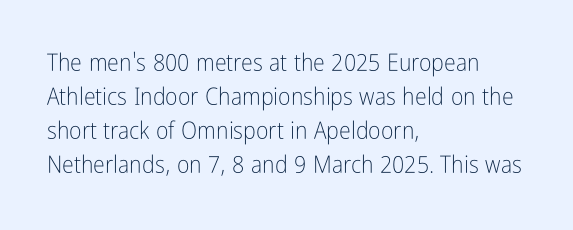
Q: Is the text bold? A: No.
Q: Is the text italic (slanted)? A: No, it is upright.
Q: Is the text underlined? A: No.
Q: How is the paragraph aligned? A: Left-aligned.
Q: Is the spacing between letters normal or unusually wide? A: Normal.
Q: Is the spacing between lines tight, normal or loose? A: Normal.
